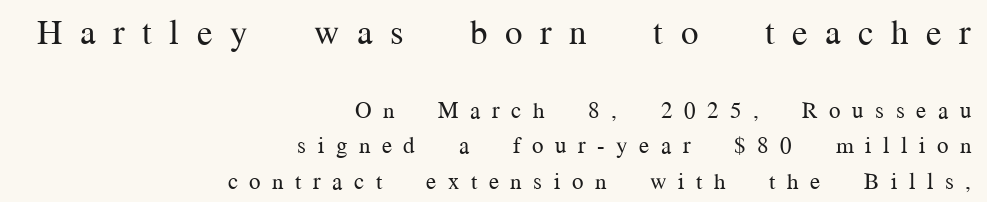
{"serif": "yes", "italic": "no", "bold": "no", "weight": "regular", "width": "normal", "stroke_contrast": "medium", "x_height": "medium", "monospaced": "no", "underline": "no", "align": "right", "line_spacing": "normal", "line_spacing_ratio": 1.56, "letter_spacing": "wide", "letter_spacing_em": 0.5, "larger_block": "first", "size_ratio": 1.52, "glyph_px": 35}
